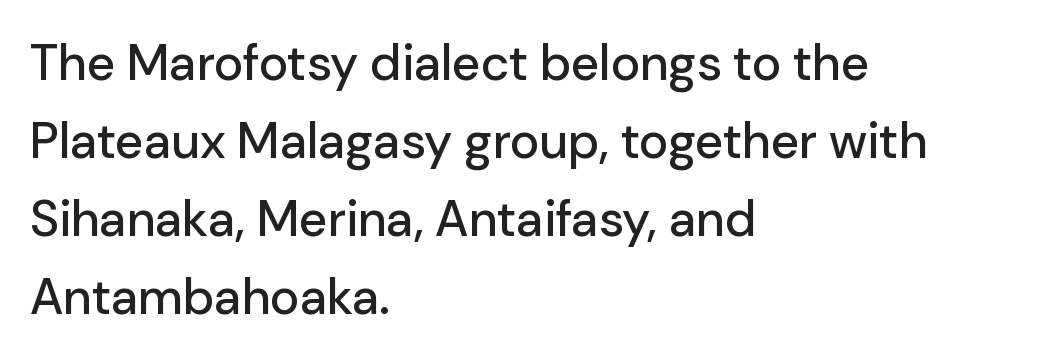
The image shows 50 px sans-serif type, upright; set left-aligned, normal line spacing (1.56x), normal letter spacing, not underlined; low stroke contrast and a medium x-height.
